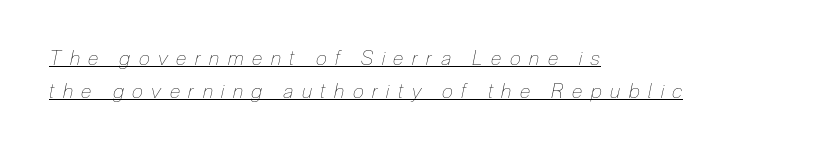
Is the type heavy? It reads as light-to-regular instead. These lines stack with their left ends in a neat column. When letters slant like this, we call the style italic. A continuous stroke trails under the words, as in a hyperlink. In terms of letterspacing, this is a distinctly airy, spread setting. Compared with typical paragraphs, the rows here are spaced about the same.
